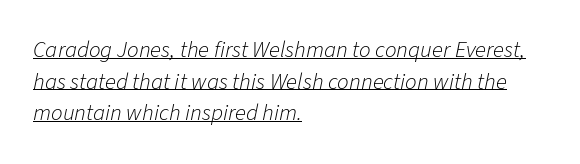
The image shows 23 px text type, italic (leaning right); set left-aligned, normal line spacing (1.37x), normal letter spacing, underlined.
